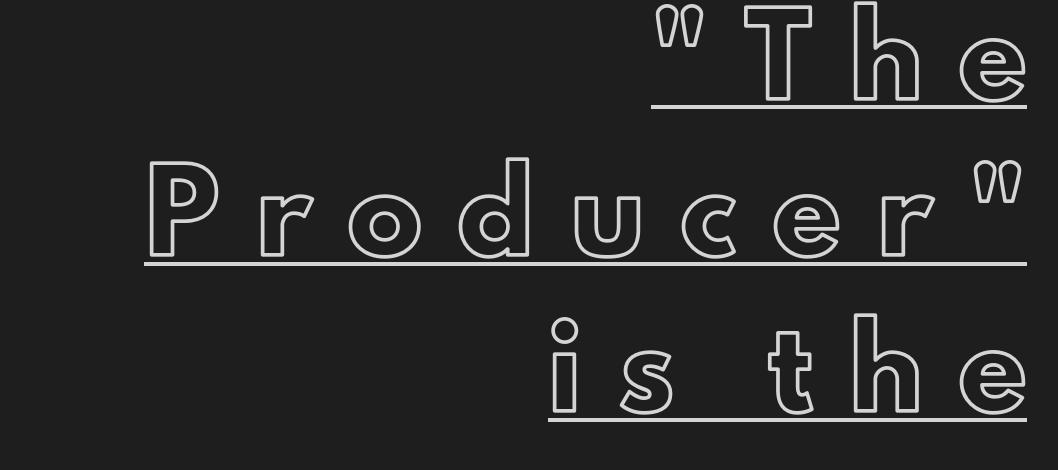
Q: Is the text italic (slanted)? A: No, it is upright.
Q: Is the text underlined? A: Yes.
Q: How is the paragraph aligned? A: Right-aligned.
Q: Is the spacing between letters normal or unusually wide? A: Unusually wide.
Q: Is the spacing between lines tight, normal or loose? A: Loose.
Q: Width (condensed, normal, or wide)? A: Normal.
Q: x-height? A: Small.
Q: Monospaced? A: No.
